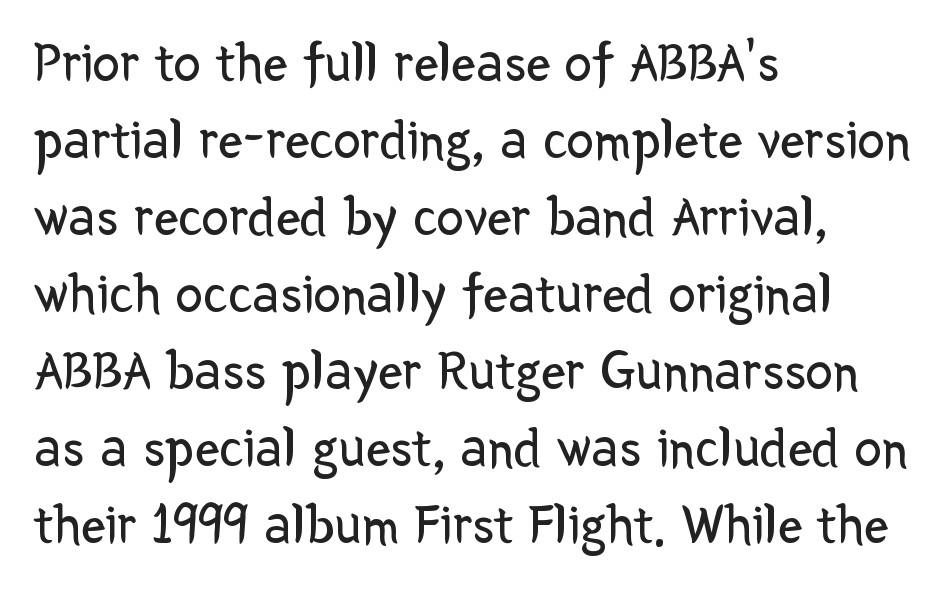
The image shows 55 px regular-weight sans-serif type, upright; set left-aligned, normal line spacing (1.4x), normal letter spacing, not underlined; low stroke contrast and a medium x-height.
